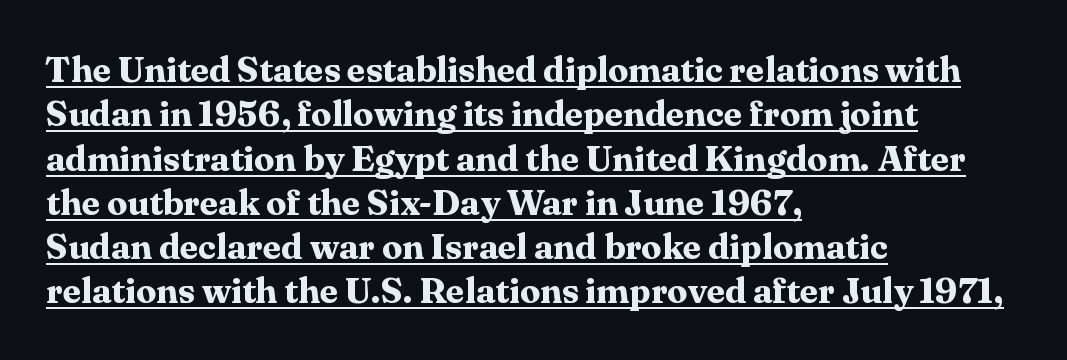
Q: Is the text bold? A: Yes.
Q: Is the text italic (slanted)? A: No, it is upright.
Q: Is the typeface a serif or a sans-serif typeface? A: Serif.
Q: Is the text underlined? A: Yes.
Q: How is the paragraph aligned? A: Left-aligned.
Q: Is the spacing between letters normal or unusually wide? A: Normal.
Q: Width (condensed, normal, or wide)? A: Normal.
Q: Stroke contrast? A: Medium.
Q: x-height? A: Medium.
Q: Monospaced? A: No.
